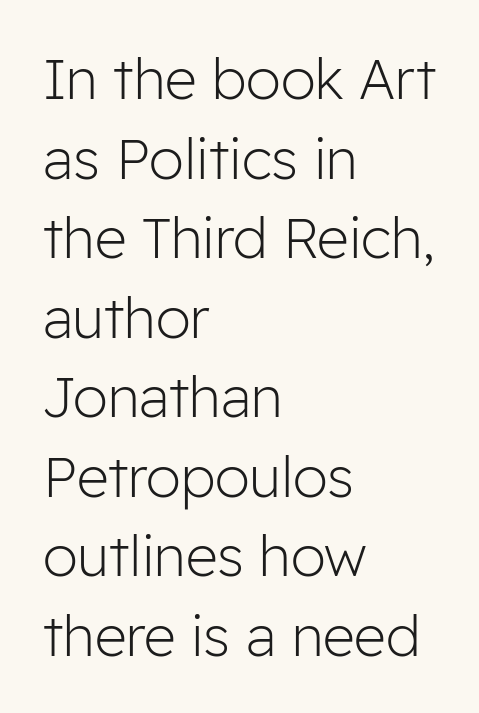
The image shows 56 px light sans-serif type, upright; set left-aligned, normal line spacing (1.42x), normal letter spacing, not underlined; low stroke contrast and a medium x-height.
